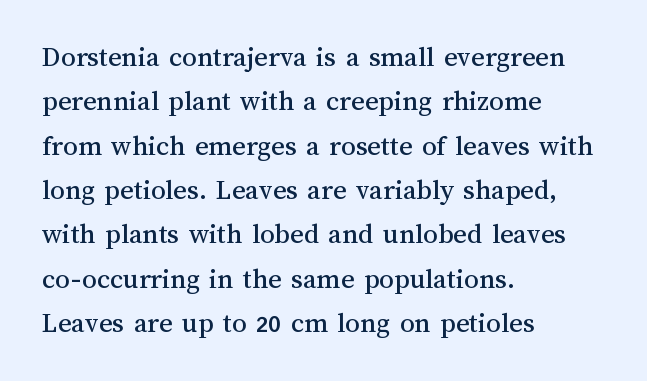
The lines in this sample share a left origin and differ only in where they stop. Descender tails drop into unmarked territory. The lettering holds an erect, upright posture throughout. Character widths vary here, with narrow letters taking less room than wide ones.
